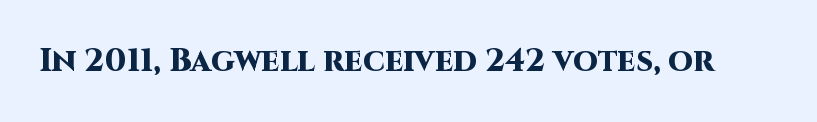
Q: Is the text bold? A: Yes.
Q: Is the text italic (slanted)? A: No, it is upright.
Q: Is the typeface a serif or a sans-serif typeface? A: Sans-serif.
Q: Is the text underlined? A: No.
Q: Is the spacing between letters normal or unusually wide? A: Normal.
Q: Width (condensed, normal, or wide)? A: Normal.
Q: Stroke contrast? A: High.
Q: x-height? A: Large.
Q: Monospaced? A: No.
